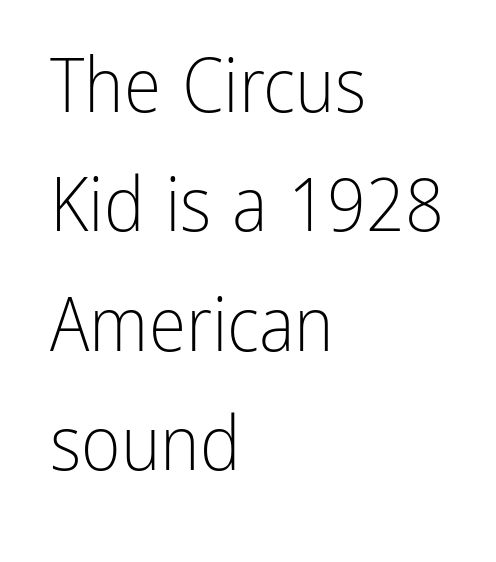
{"serif": "no", "italic": "no", "bold": "no", "weight": "light", "width": "condensed", "stroke_contrast": "low", "x_height": "medium", "monospaced": "no", "underline": "no", "align": "left", "line_spacing": "normal", "line_spacing_ratio": 1.57, "letter_spacing": "normal", "letter_spacing_em": 0.0, "glyph_px": 76}
